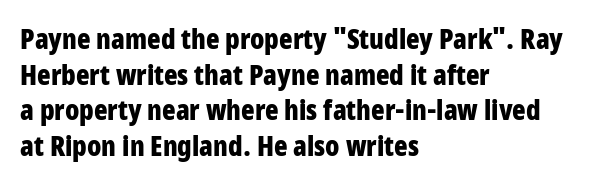
The paragraph has a hard left edge and a soft right edge. Students, observe: this is what conventionally led text looks like. Posture: straight, roman, zero tilt. The face used here is rendered with its standard letterfit. Each letter keeps its own natural width here, so spacing adapts to shape.
